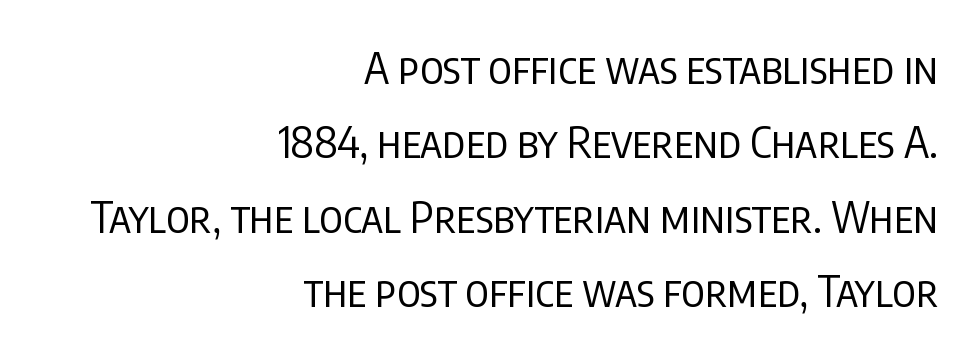
The image shows 43 px regular-weight, condensed sans-serif type, upright; set right-aligned, line spacing 1.73x, normal letter spacing, not underlined; low stroke contrast and a large x-height.
